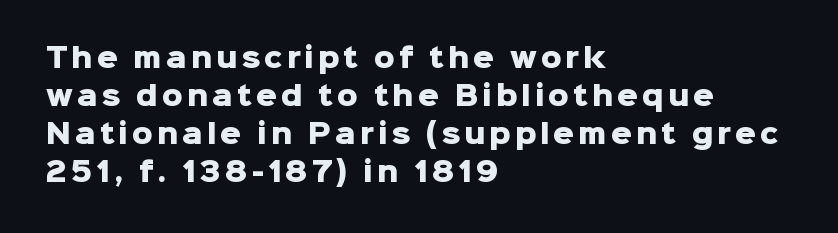
Q: Is the text bold? A: Yes.
Q: Is the text italic (slanted)? A: No, it is upright.
Q: Is the text underlined? A: No.
Q: How is the paragraph aligned? A: Left-aligned.
Q: Is the spacing between lines tight, normal or loose? A: Normal.
